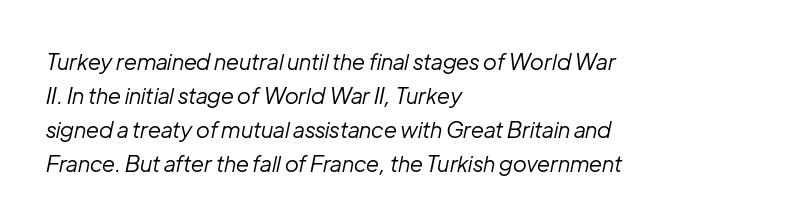
Q: Is the text bold? A: No.
Q: Is the text italic (slanted)? A: Yes, it leans right by about 12 degrees.
Q: Is the text underlined? A: No.
Q: How is the paragraph aligned? A: Left-aligned.
Q: Is the spacing between letters normal or unusually wide? A: Normal.
Q: Is the spacing between lines tight, normal or loose? A: Normal.
